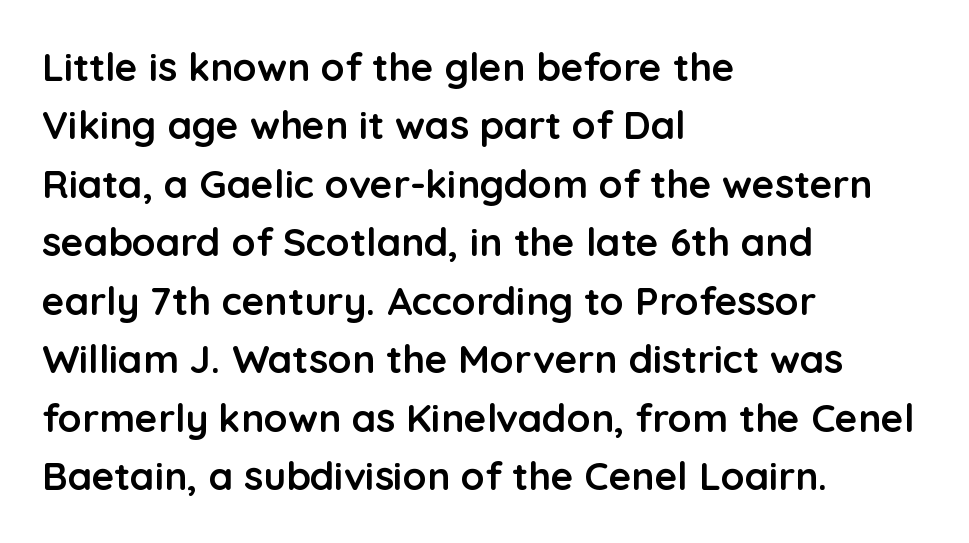
Q: Is the text bold? A: Yes.
Q: Is the text italic (slanted)? A: No, it is upright.
Q: Is the typeface a serif or a sans-serif typeface? A: Sans-serif.
Q: Is the text underlined? A: No.
Q: How is the paragraph aligned? A: Left-aligned.
Q: Is the spacing between letters normal or unusually wide? A: Normal.
Q: Is the spacing between lines tight, normal or loose? A: Normal.
Q: Width (condensed, normal, or wide)? A: Normal.
Q: Stroke contrast? A: Low.
Q: x-height? A: Medium.
Q: Monospaced? A: No.
